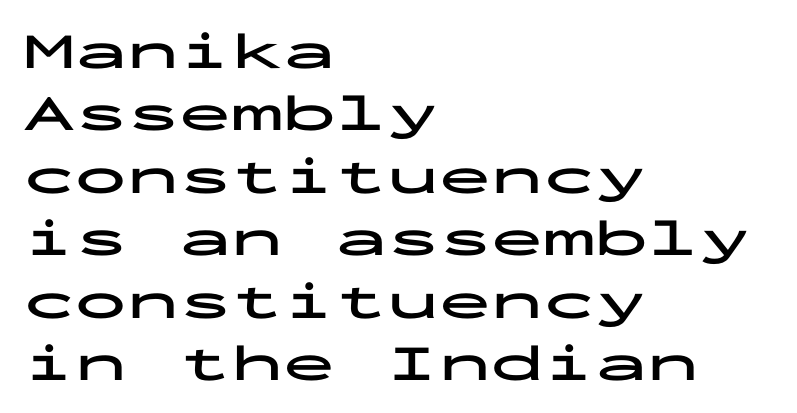
Q: Is the text bold? A: Yes.
Q: Is the text italic (slanted)? A: No, it is upright.
Q: Is the typeface a serif or a sans-serif typeface? A: Sans-serif.
Q: Is the text underlined? A: No.
Q: How is the paragraph aligned? A: Left-aligned.
Q: Is the spacing between letters normal or unusually wide? A: Normal.
Q: Width (condensed, normal, or wide)? A: Wide.
Q: Stroke contrast? A: Low.
Q: x-height? A: Medium.
Q: Monospaced? A: Yes.
